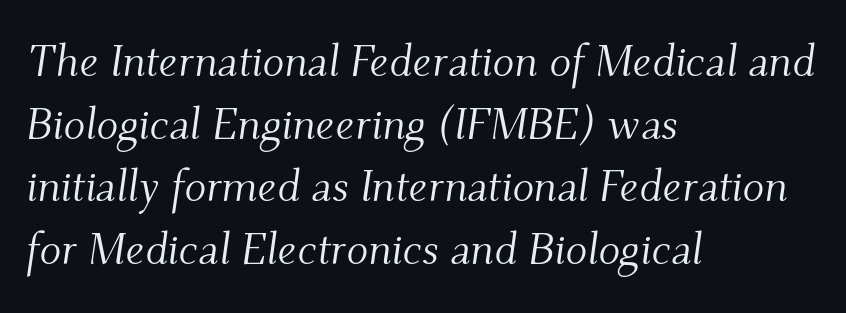
The image shows 45 px light serif type, italic (leaning right); set left-aligned, normal line spacing (1.39x), normal letter spacing, not underlined; medium stroke contrast and a small x-height.
